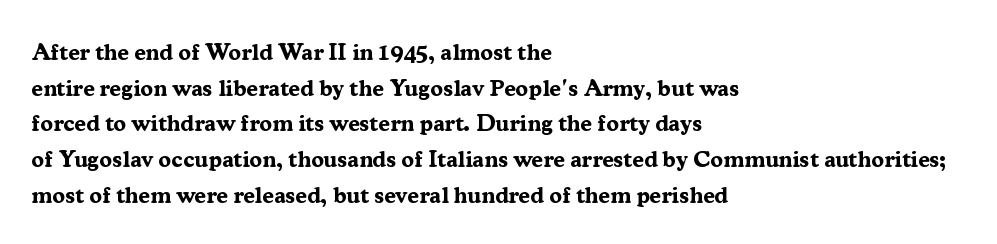
{"italic": "no", "bold": "yes", "underline": "no", "align": "left", "line_spacing": "normal", "line_spacing_ratio": 1.55, "letter_spacing": "normal", "letter_spacing_em": 0.0, "glyph_px": 23}
